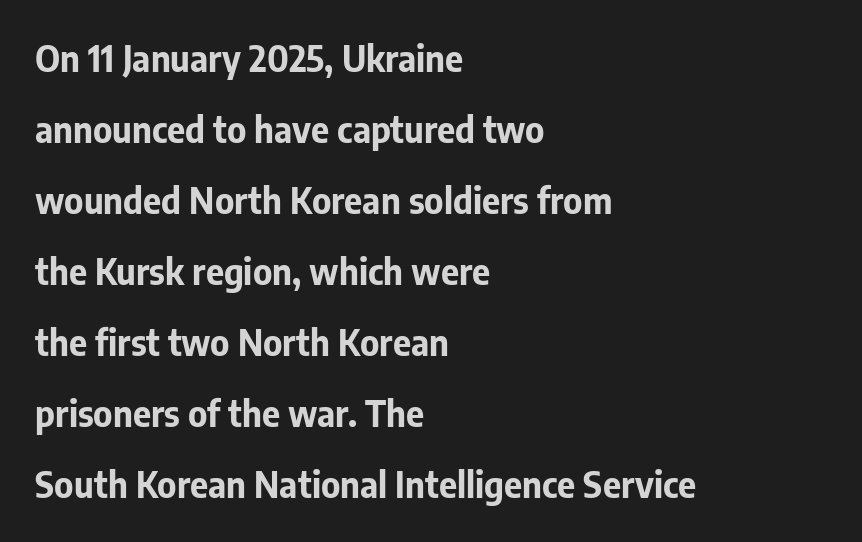
Q: Is the text bold? A: Yes.
Q: Is the text italic (slanted)? A: No, it is upright.
Q: Is the typeface a serif or a sans-serif typeface? A: Sans-serif.
Q: Is the text underlined? A: No.
Q: How is the paragraph aligned? A: Left-aligned.
Q: Is the spacing between letters normal or unusually wide? A: Normal.
Q: Is the spacing between lines tight, normal or loose? A: Loose.
Q: Width (condensed, normal, or wide)? A: Normal.
Q: Stroke contrast? A: Low.
Q: x-height? A: Medium.
Q: Monospaced? A: No.
